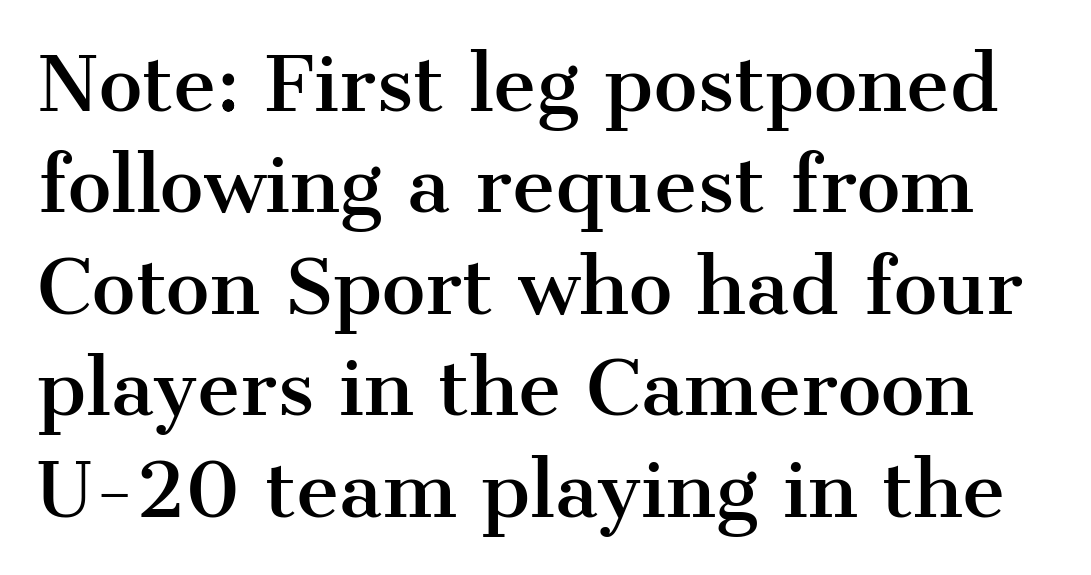
The rendering uses a moderate line-height, typical for paragraphs. Bare-footed words on every line. Looks like regular typesetting: each glyph gets only the width it needs. There is no visible air inserted between adjacent glyphs.
